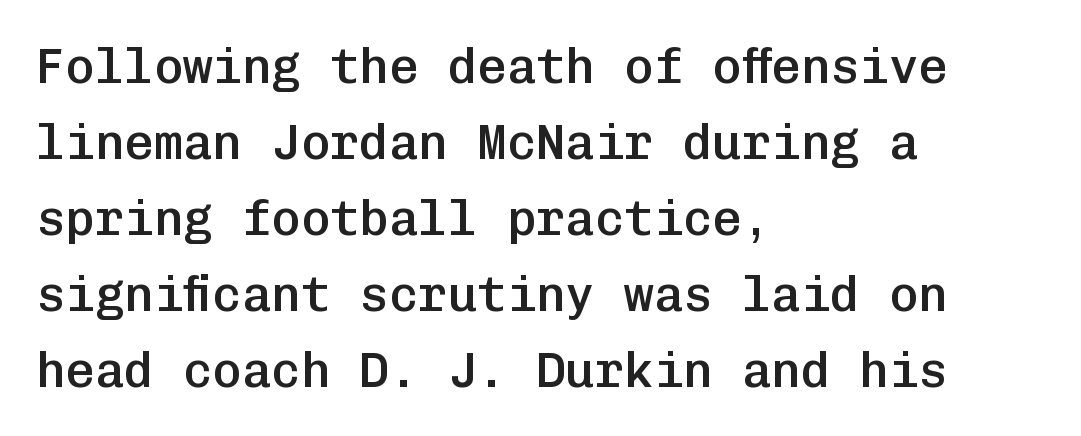
The horizontal fit of the characters is conventional and even. Nope, no serifs anywhere on these letters. Compared with an ordinary text face, these strokes are moderately heavier — a semibold. Characters remain perfectly vertical along every line. Baseline-to-baseline distance is the conventional proportion of letter height.
